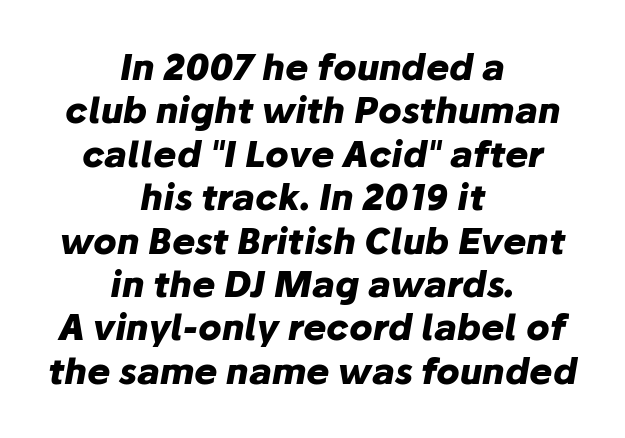
Q: Is the text bold? A: Yes.
Q: Is the text italic (slanted)? A: Yes, it leans right by about 10 degrees.
Q: Is the text underlined? A: No.
Q: How is the paragraph aligned? A: Centered.
Q: Is the spacing between letters normal or unusually wide? A: Normal.
Q: Width (condensed, normal, or wide)? A: Normal.
Q: Stroke contrast? A: Low.
Q: x-height? A: Medium.
Q: Monospaced? A: No.
